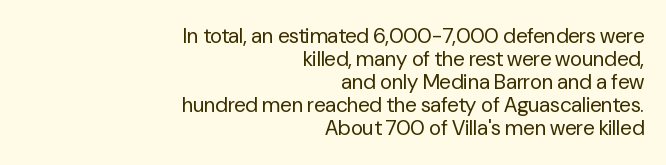
Q: Is the text bold? A: No.
Q: Is the text italic (slanted)? A: No, it is upright.
Q: Is the text underlined? A: No.
Q: How is the paragraph aligned? A: Right-aligned.
Q: Is the spacing between letters normal or unusually wide? A: Normal.
Q: Is the spacing between lines tight, normal or loose? A: Tight.
